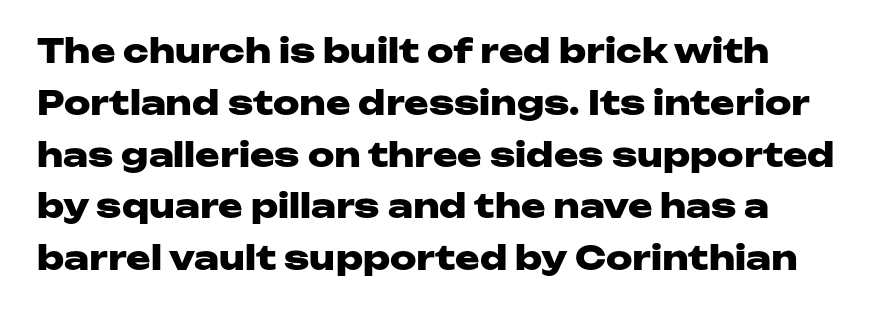
Q: Is the text bold? A: Yes.
Q: Is the text italic (slanted)? A: No, it is upright.
Q: Is the typeface a serif or a sans-serif typeface? A: Sans-serif.
Q: Is the text underlined? A: No.
Q: Is the spacing between letters normal or unusually wide? A: Normal.
Q: Is the spacing between lines tight, normal or loose? A: Normal.
Q: Width (condensed, normal, or wide)? A: Wide.
Q: Stroke contrast? A: Low.
Q: x-height? A: Medium.
Q: Monospaced? A: No.
